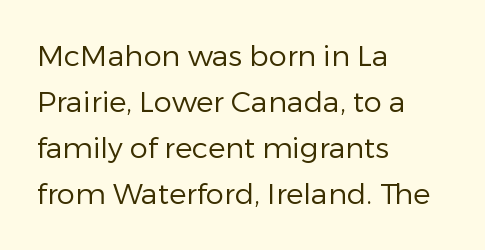
The image shows 29 px regular-weight sans-serif type, upright; set left-aligned, normal line spacing (1.59x), normal letter spacing, not underlined; low stroke contrast and a medium x-height.
